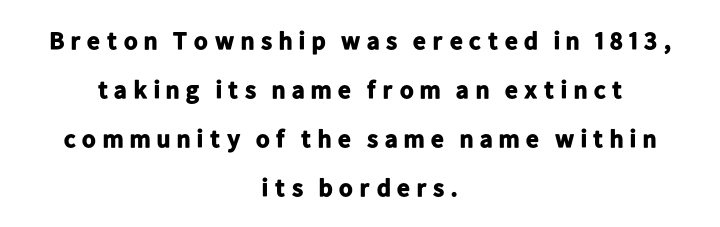
Vertically, the passage feels expansive, rows floating well apart. Bare-footed words on every line. Where is the straight margin? There isn't one; the lines are centered. These lines were composed using upright roman letters.
